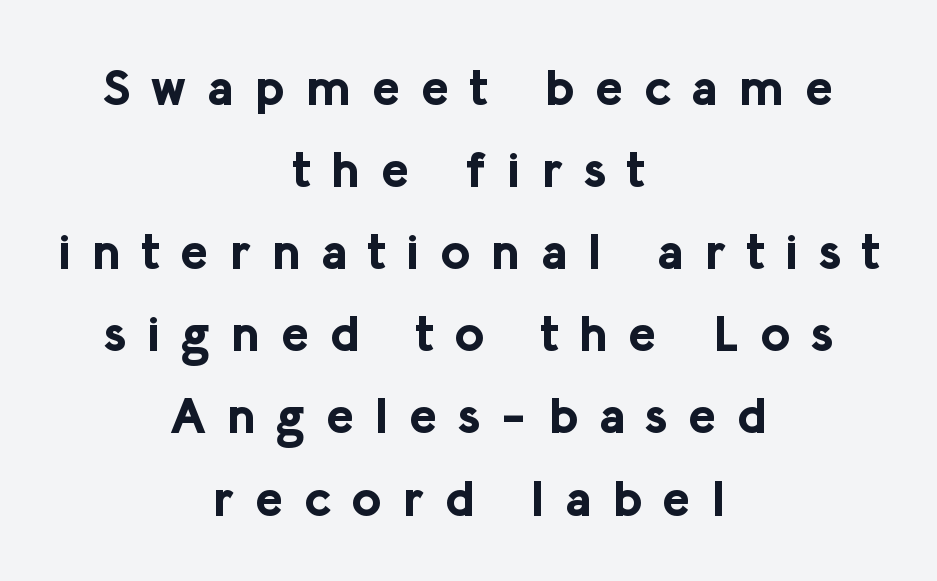
{"serif": "no", "italic": "no", "bold": "yes", "weight": "bold", "width": "normal", "stroke_contrast": "low", "x_height": "medium", "monospaced": "no", "underline": "no", "align": "center", "line_spacing": "normal", "line_spacing_ratio": 1.61, "letter_spacing": "wide", "letter_spacing_em": 0.41, "glyph_px": 51}
